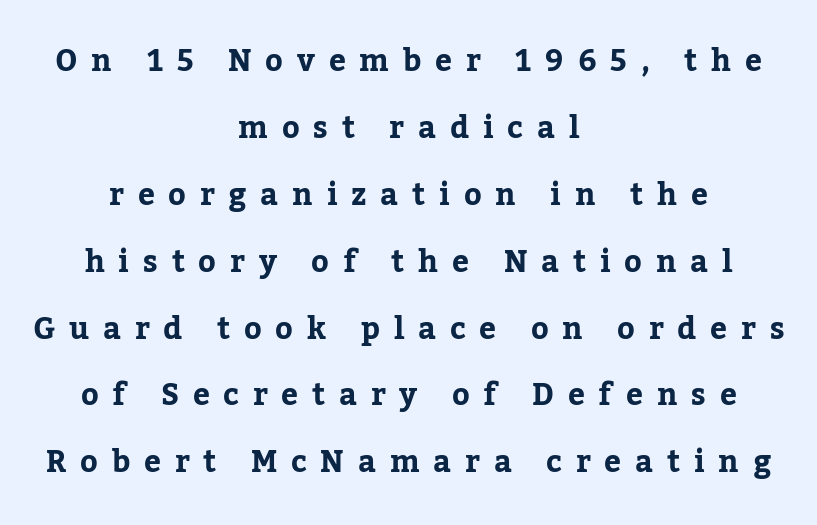
One glance says open: line gaps are wider than usual. Descender tails drop into unmarked territory. Each letter's strokes conclude with small projecting serifs. Compared with typical body copy, the letter spacing here is much looser.
